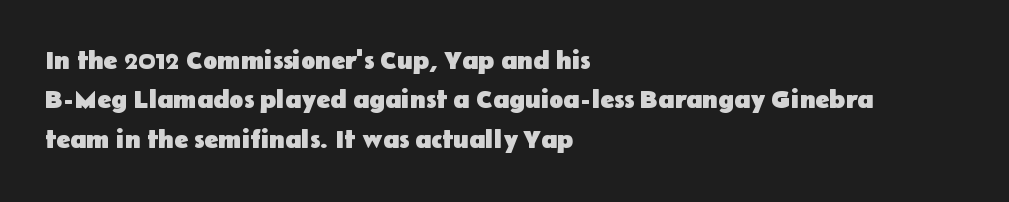
Typeset ragged right — the left edge is the straight one. The passage shown is not underscored anywhere. The lettering stays uniformly vertical, giving the passage a roman look. Short note: letters normally spaced.
